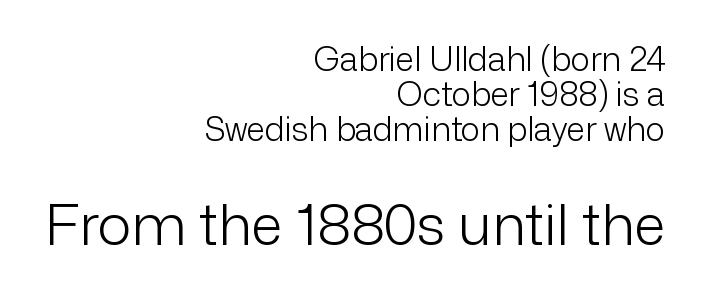
Q: Is the text bold? A: No.
Q: Is the text italic (slanted)? A: No, it is upright.
Q: Is the typeface a serif or a sans-serif typeface? A: Sans-serif.
Q: Is the text underlined? A: No.
Q: How is the paragraph aligned? A: Right-aligned.
Q: Is the spacing between letters normal or unusually wide? A: Normal.
Q: Is the spacing between lines tight, normal or loose? A: Tight.
Q: Which block of text is set in a larger size, the first (top) or the second (bottom)? A: The second (bottom) one.
Q: Width (condensed, normal, or wide)? A: Normal.
Q: Stroke contrast? A: Low.
Q: x-height? A: Medium.
Q: Monospaced? A: No.
